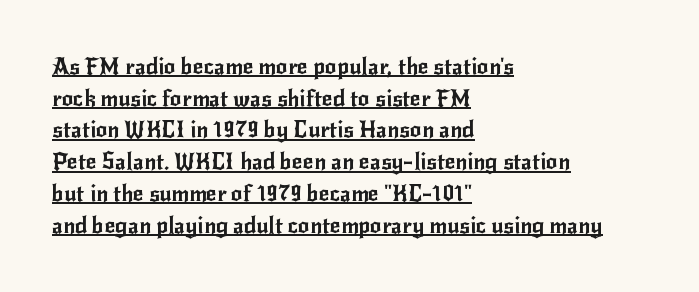
Q: Is the text italic (slanted)? A: No, it is upright.
Q: Is the text underlined? A: Yes.
Q: How is the paragraph aligned? A: Left-aligned.
Q: Is the spacing between letters normal or unusually wide? A: Normal.
Q: Is the spacing between lines tight, normal or loose? A: Normal.
